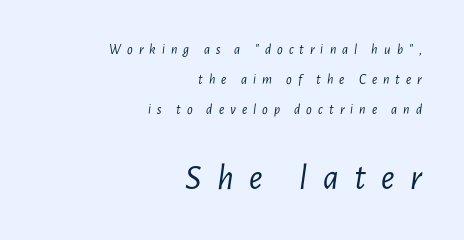
{"italic": "yes", "lean": "right", "slant_degrees": 7, "bold": "no", "weight": "light", "width": "condensed", "stroke_contrast": "low", "x_height": "medium", "monospaced": "no", "underline": "no", "align": "right", "line_spacing": "loose", "line_spacing_ratio": 2.13, "letter_spacing": "wide", "letter_spacing_em": 0.43, "larger_block": "second", "size_ratio": 2.57, "glyph_px": 36}
